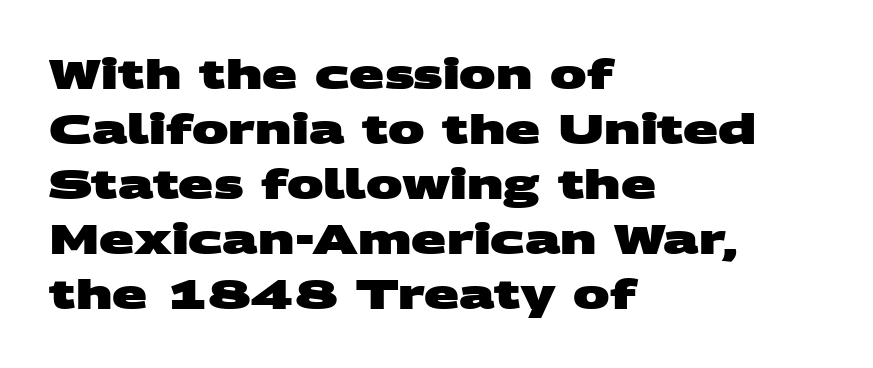
{"serif": "no", "bold": "yes", "weight": "heavy", "width": "wide", "stroke_contrast": "medium", "x_height": "large", "monospaced": "no", "underline": "no", "align": "left", "line_spacing": "normal", "line_spacing_ratio": 1.34, "letter_spacing": "normal", "letter_spacing_em": 0.0, "glyph_px": 41}
